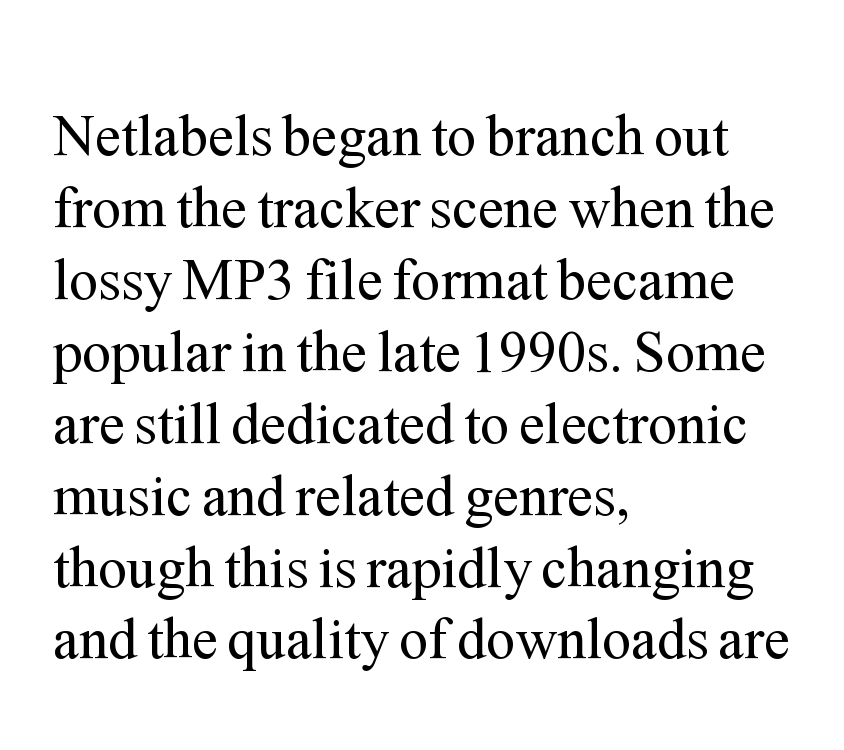
The image shows 58 px regular-weight serif type, upright; set left-aligned, line spacing 1.24x, normal letter spacing, not underlined; medium stroke contrast and a medium x-height.
